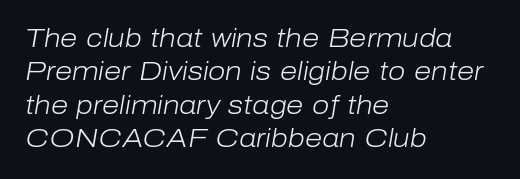
{"italic": "yes", "lean": "right", "slant_degrees": 10, "bold": "no", "underline": "no", "align": "left", "line_spacing": "normal", "line_spacing_ratio": 1.34, "letter_spacing": "normal", "letter_spacing_em": 0.0, "glyph_px": 25}
